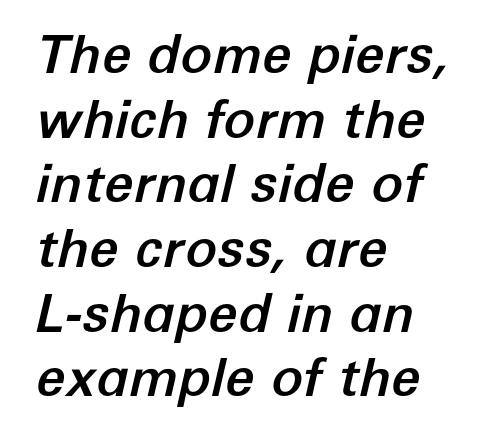
The image shows 53 px text type, italic (leaning right); set left-aligned, line spacing 1.22x, normal letter spacing, not underlined; low stroke contrast and a medium x-height.
